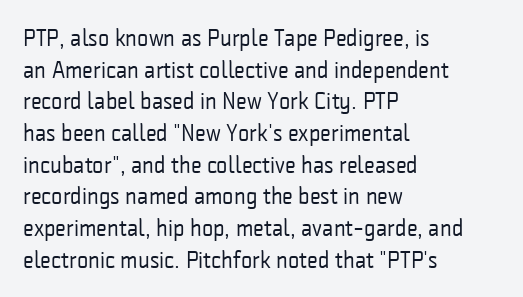
{"italic": "no", "bold": "no", "underline": "no", "align": "left", "line_spacing": "normal", "line_spacing_ratio": 1.32, "letter_spacing": "normal", "letter_spacing_em": 0.0, "glyph_px": 24}
